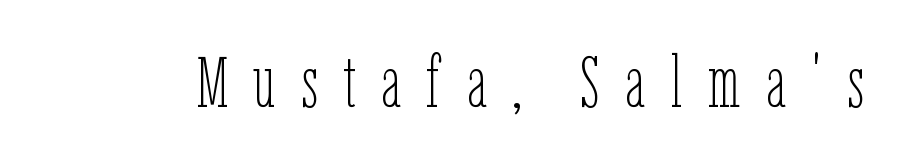
{"italic": "no", "bold": "no", "weight": "thin", "width": "condensed", "stroke_contrast": "low", "x_height": "medium", "monospaced": "no", "underline": "no", "letter_spacing": "wide", "letter_spacing_em": 0.35, "glyph_px": 72}
